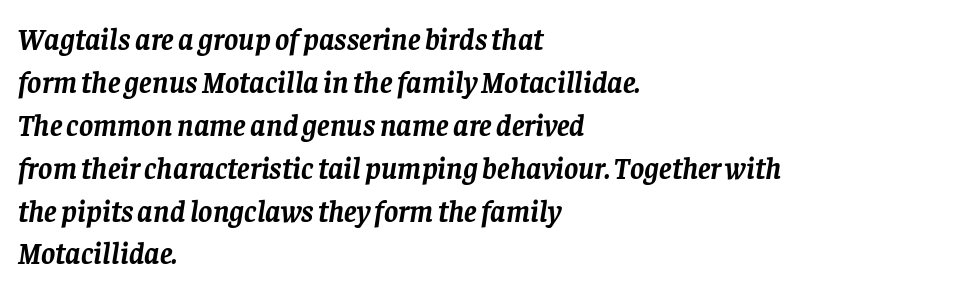
Compared with typical paragraphs, the rows here are spaced about the same. The lines in this sample share a left origin and differ only in where they stop. Observe the lean: these are italic letterforms. Default kerning and tracking; the words read as compact shapes. Do the characters align in a grid? No, the font is proportional. What weight is shown? A full bold with thick strokes.
